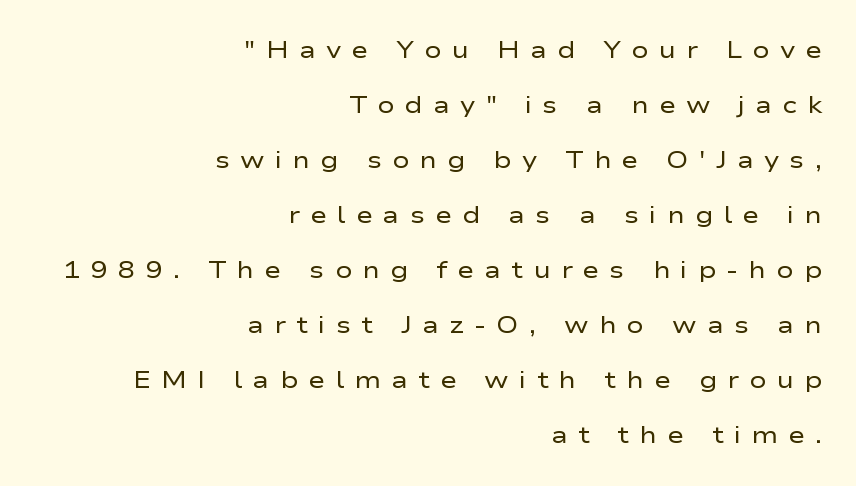
The lines are spread far apart with generous leading. A bare baseline throughout the passage. The face used here is rendered with a markedly widened letterfit. Right-aligned paragraph, ragged on the left. Each stroke keeps to a modest, everyday thickness or less. Rendered with straight, roman letterforms.
